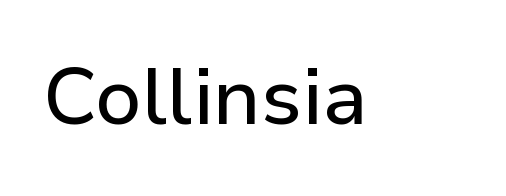
Q: Is the text italic (slanted)? A: No, it is upright.
Q: Is the typeface a serif or a sans-serif typeface? A: Sans-serif.
Q: Is the text underlined? A: No.
Q: Is the spacing between letters normal or unusually wide? A: Normal.
Q: Width (condensed, normal, or wide)? A: Normal.
Q: Stroke contrast? A: Low.
Q: x-height? A: Medium.
Q: Monospaced? A: No.
